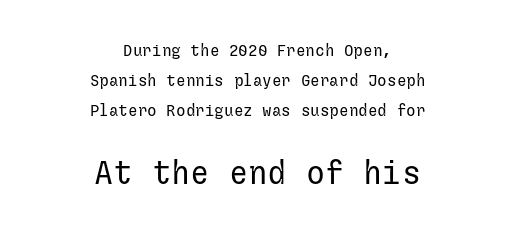
Descender tails drop into unmarked territory. If you folded the block vertically in half, each line would mirror itself in length. The designer went with a sans here, leaving each stem footless. Top chunk: small. Bottom chunk: large.
